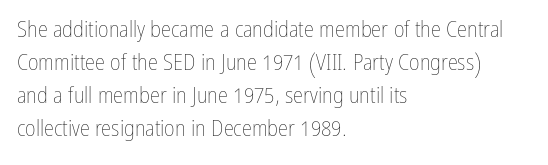
{"italic": "no", "bold": "no", "underline": "no", "align": "left", "line_spacing": "normal", "line_spacing_ratio": 1.43, "letter_spacing": "normal", "letter_spacing_em": 0.0, "glyph_px": 23}
